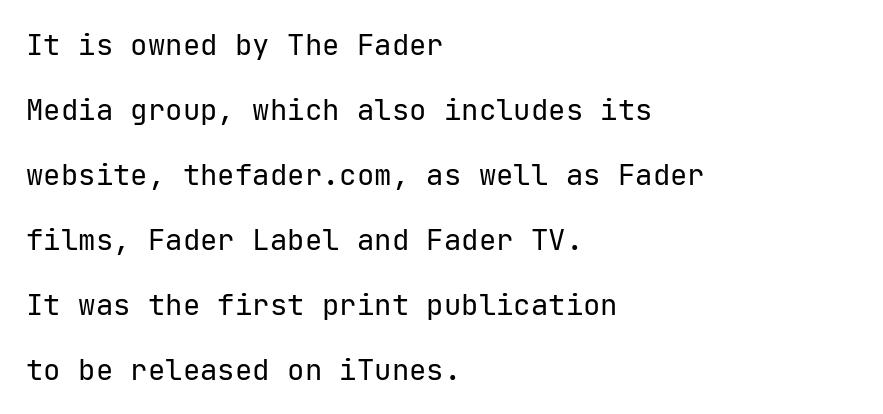
The image shows 29 px regular-weight sans-serif type, upright, monospaced; set left-aligned, loose line spacing (2.24x), normal letter spacing, not underlined; low stroke contrast and a medium x-height.
